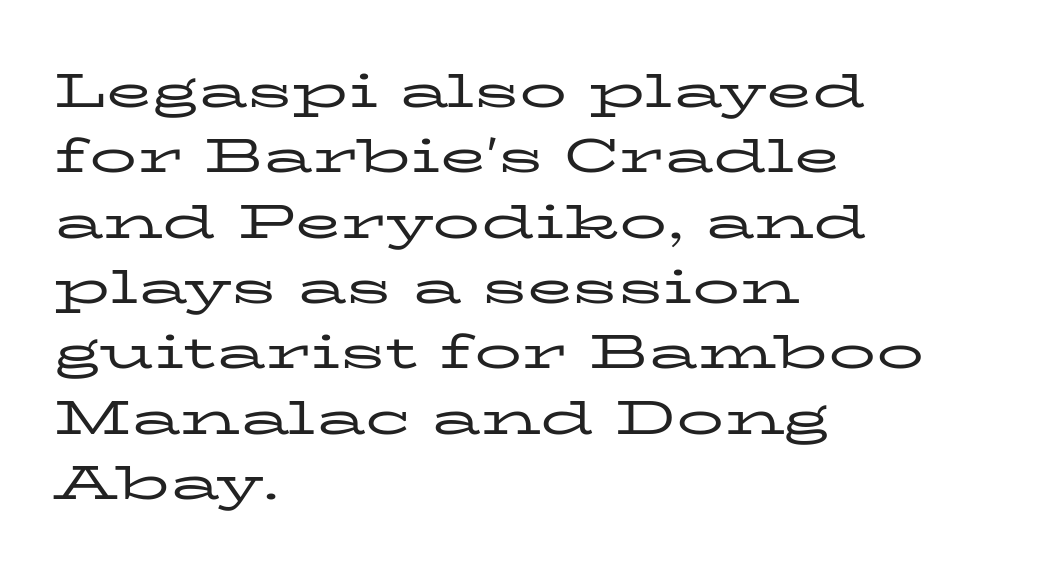
Every character sits straight up, as roman type does. Horizontal bands of white between lines are of average thickness. Caption: face not bold, strokes unweighted. This is serif lettering, the kind often seen in printed books. Each word holds together tightly as a unit, with standard inter-letter gaps.
